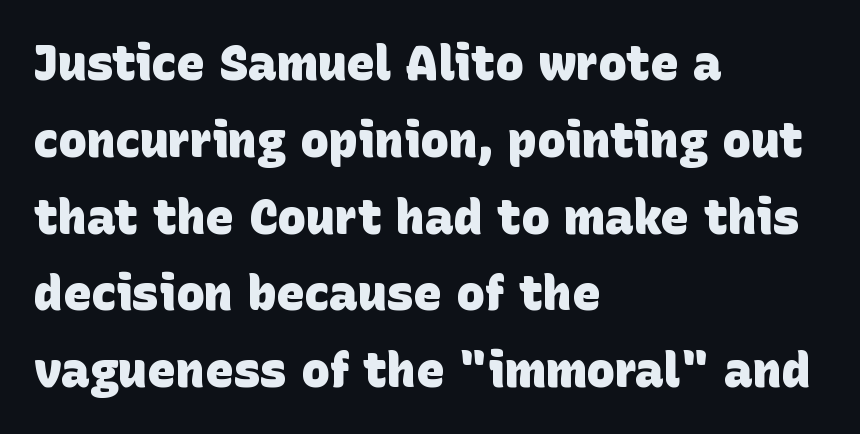
The paragraph shown leans on its left margin. Chunky letters — that's bold for sure. Proportional: the letters do not fall into vertical columns. Spacing between characters is what you'd get straight out of the box.
